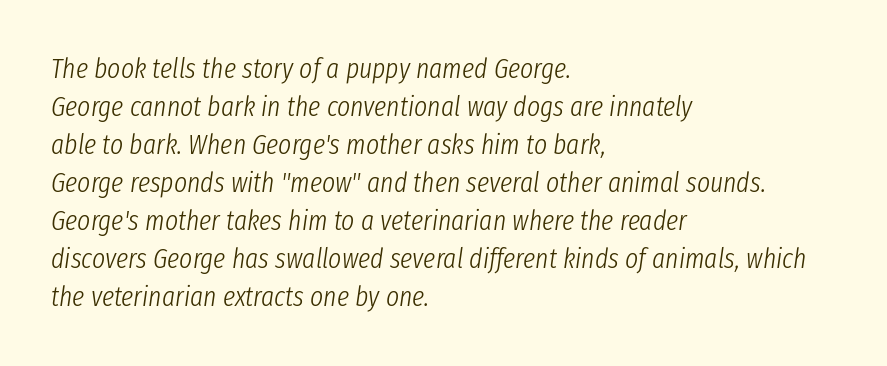
The image shows 28 px light, condensed type, italic (leaning right); set left-aligned, normal line spacing (1.36x), normal letter spacing, not underlined; low stroke contrast and a medium x-height.
